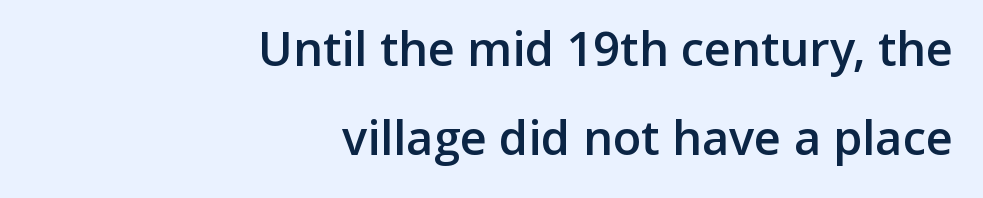
{"serif": "no", "italic": "no", "bold": "semi", "weight": "semibold", "width": "normal", "stroke_contrast": "low", "x_height": "medium", "monospaced": "no", "underline": "no", "align": "right", "line_spacing": "loose", "line_spacing_ratio": 1.9, "letter_spacing": "normal", "letter_spacing_em": 0.0, "glyph_px": 47}
